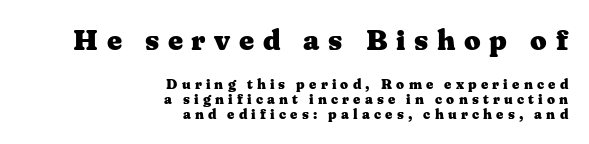
Q: Is the text bold? A: Yes.
Q: Is the text italic (slanted)? A: No, it is upright.
Q: Is the typeface a serif or a sans-serif typeface? A: Serif.
Q: Is the text underlined? A: No.
Q: How is the paragraph aligned? A: Right-aligned.
Q: Is the spacing between letters normal or unusually wide? A: Unusually wide.
Q: Is the spacing between lines tight, normal or loose? A: Tight.
Q: Which block of text is set in a larger size, the first (top) or the second (bottom)? A: The first (top) one.
Q: Width (condensed, normal, or wide)? A: Wide.
Q: Stroke contrast? A: Medium.
Q: x-height? A: Medium.
Q: Monospaced? A: No.
